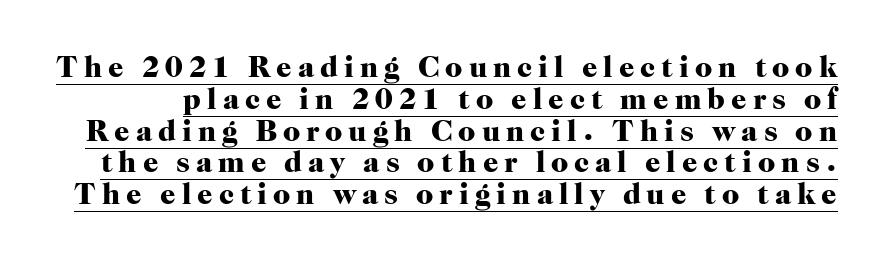
Q: Is the text bold? A: Yes.
Q: Is the text italic (slanted)? A: No, it is upright.
Q: Is the typeface a serif or a sans-serif typeface? A: Serif.
Q: Is the text underlined? A: Yes.
Q: Is the spacing between letters normal or unusually wide? A: Unusually wide.
Q: Is the spacing between lines tight, normal or loose? A: Tight.
Q: Width (condensed, normal, or wide)? A: Normal.
Q: Stroke contrast? A: High.
Q: x-height? A: Medium.
Q: Monospaced? A: No.
